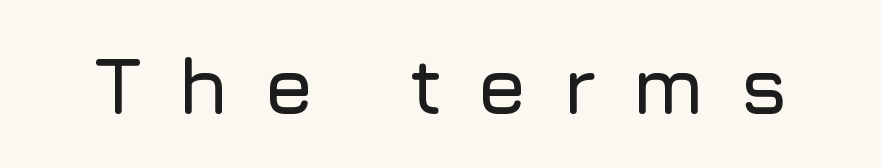
Q: Is the text italic (slanted)? A: No, it is upright.
Q: Is the typeface a serif or a sans-serif typeface? A: Sans-serif.
Q: Is the text underlined? A: No.
Q: Is the spacing between letters normal or unusually wide? A: Unusually wide.
Q: Width (condensed, normal, or wide)? A: Normal.
Q: Stroke contrast? A: Low.
Q: x-height? A: Medium.
Q: Monospaced? A: No.
